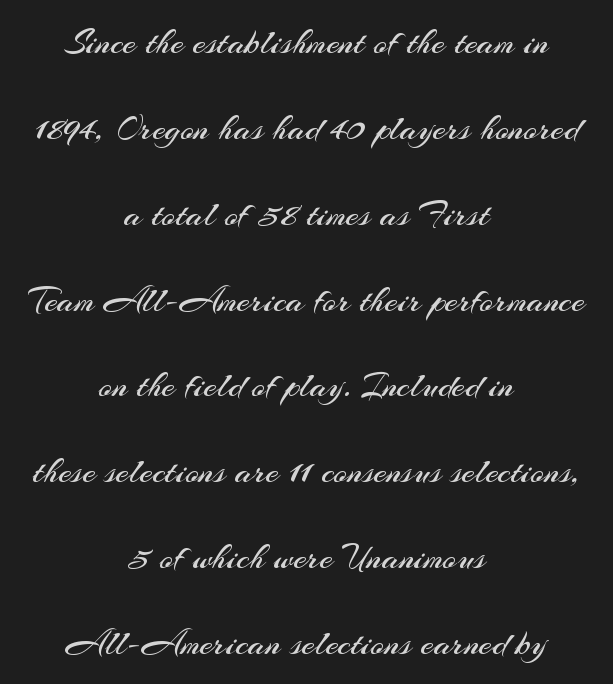
Serif or sans? Sans — the stroke terminals are bare. Quick note: interline space is abundant. The glyphs are unaccompanied by any horizontal stroke below them.
